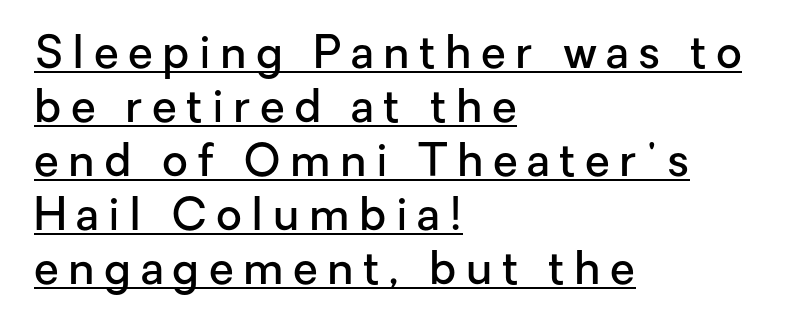
{"serif": "no", "italic": "no", "bold": "semi", "weight": "semibold", "width": "normal", "stroke_contrast": "low", "x_height": "medium", "monospaced": "no", "underline": "yes", "align": "left", "line_spacing_ratio": 1.2, "letter_spacing": "wide", "letter_spacing_em": 0.21, "glyph_px": 45}
